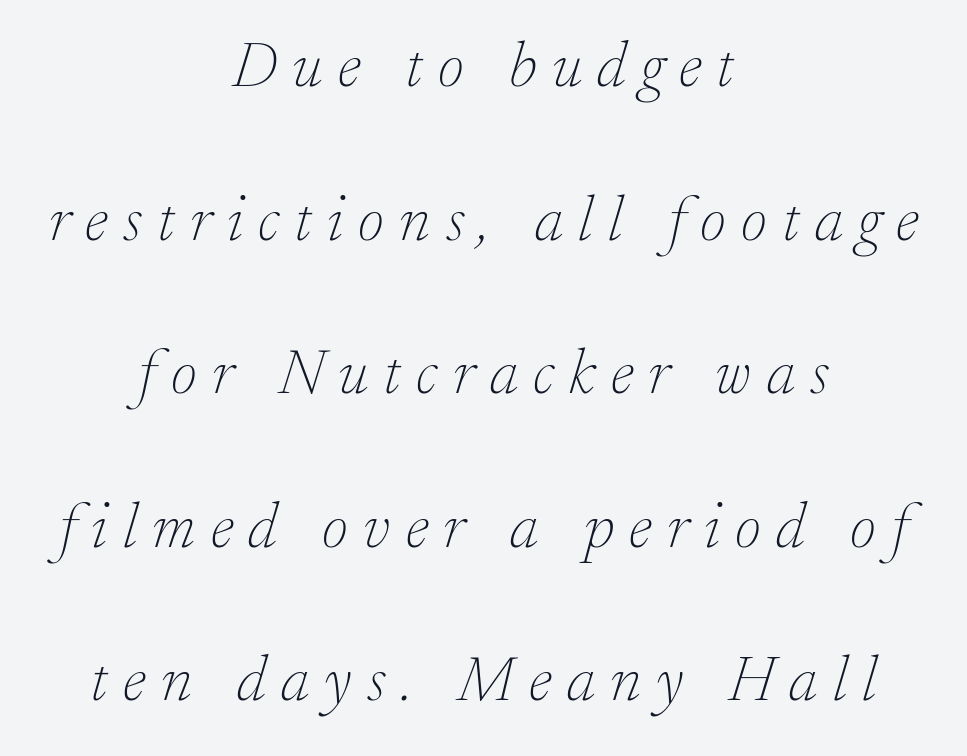
Q: Is the text bold? A: No.
Q: Is the text italic (slanted)? A: Yes, it leans right by about 17 degrees.
Q: Is the typeface a serif or a sans-serif typeface? A: Serif.
Q: Is the text underlined? A: No.
Q: How is the paragraph aligned? A: Centered.
Q: Is the spacing between letters normal or unusually wide? A: Unusually wide.
Q: Is the spacing between lines tight, normal or loose? A: Loose.
Q: Width (condensed, normal, or wide)? A: Normal.
Q: Stroke contrast? A: Low.
Q: x-height? A: Small.
Q: Monospaced? A: No.
